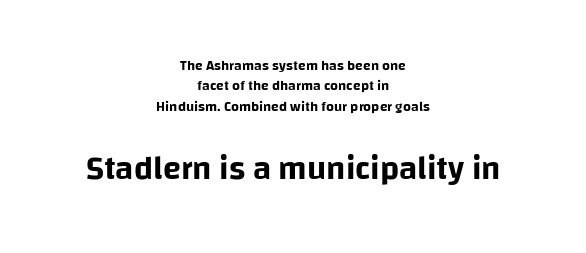
In CSS terms this would be text-align: center. The letters in the lower block stand taller than those in the block above. Nobody drew a line under any word here. Regarding serifs, this sample does without them. Whoever set this chose a conventional vertical rhythm.
